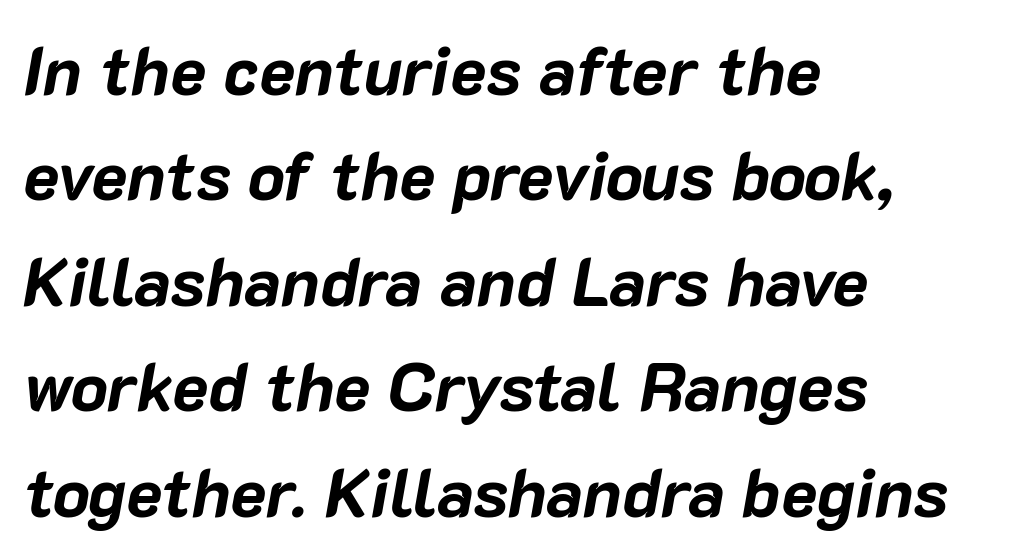
Q: Is the text bold? A: Yes.
Q: Is the text italic (slanted)? A: Yes, it leans right by about 10 degrees.
Q: Is the text underlined? A: No.
Q: How is the paragraph aligned? A: Left-aligned.
Q: Is the spacing between letters normal or unusually wide? A: Normal.
Q: Is the spacing between lines tight, normal or loose? A: Normal.
Q: Width (condensed, normal, or wide)? A: Normal.
Q: Stroke contrast? A: Low.
Q: x-height? A: Medium.
Q: Monospaced? A: No.
